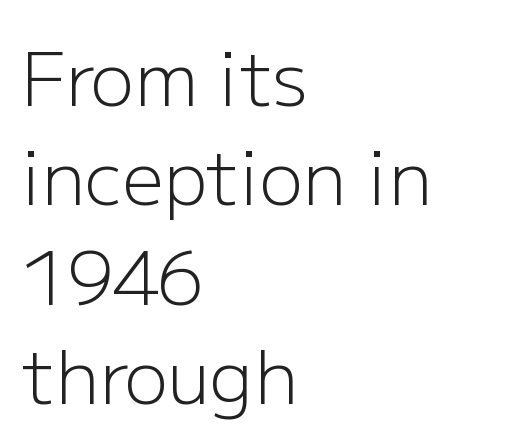
Q: Is the text bold? A: No.
Q: Is the text italic (slanted)? A: No, it is upright.
Q: Is the typeface a serif or a sans-serif typeface? A: Sans-serif.
Q: Is the text underlined? A: No.
Q: How is the paragraph aligned? A: Left-aligned.
Q: Is the spacing between letters normal or unusually wide? A: Normal.
Q: Is the spacing between lines tight, normal or loose? A: Normal.
Q: Width (condensed, normal, or wide)? A: Normal.
Q: Stroke contrast? A: Low.
Q: x-height? A: Medium.
Q: Monospaced? A: No.
